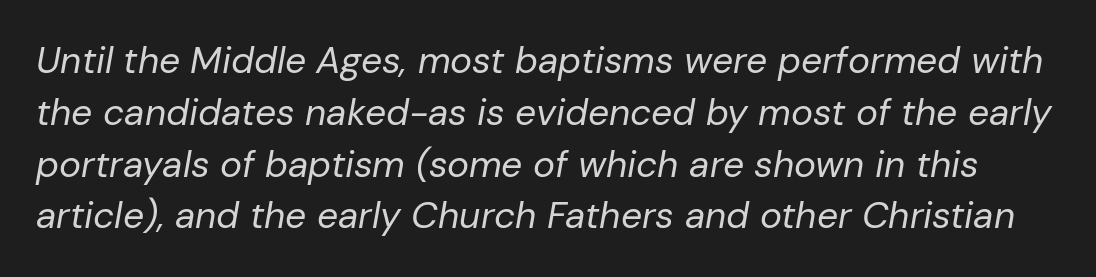
Q: Is the text bold? A: No.
Q: Is the text italic (slanted)? A: Yes, it leans right by about 10 degrees.
Q: Is the text underlined? A: No.
Q: Is the spacing between letters normal or unusually wide? A: Normal.
Q: Is the spacing between lines tight, normal or loose? A: Normal.
Q: Width (condensed, normal, or wide)? A: Normal.
Q: Stroke contrast? A: Low.
Q: x-height? A: Medium.
Q: Monospaced? A: No.
